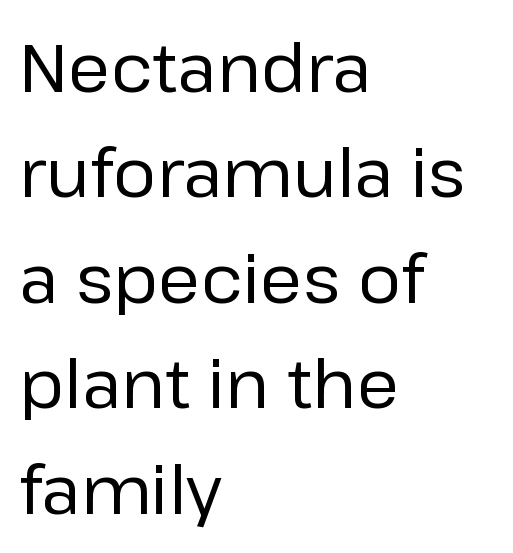
Q: Is the text bold? A: No.
Q: Is the text italic (slanted)? A: No, it is upright.
Q: Is the typeface a serif or a sans-serif typeface? A: Sans-serif.
Q: Is the text underlined? A: No.
Q: How is the paragraph aligned? A: Left-aligned.
Q: Is the spacing between letters normal or unusually wide? A: Normal.
Q: Is the spacing between lines tight, normal or loose? A: Normal.
Q: Width (condensed, normal, or wide)? A: Normal.
Q: Stroke contrast? A: Low.
Q: x-height? A: Medium.
Q: Monospaced? A: No.
